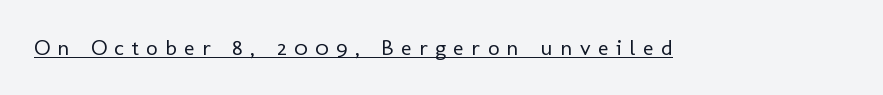
Q: Is the text bold? A: No.
Q: Is the text italic (slanted)? A: No, it is upright.
Q: Is the text underlined? A: Yes.
Q: Is the spacing between letters normal or unusually wide? A: Unusually wide.
